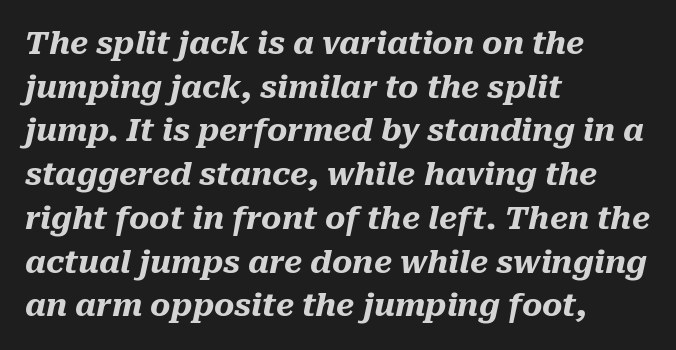
The image shows 31 px heavy type, italic (leaning right); set left-aligned, normal line spacing (1.41x), normal letter spacing, not underlined; medium stroke contrast and a medium x-height.
